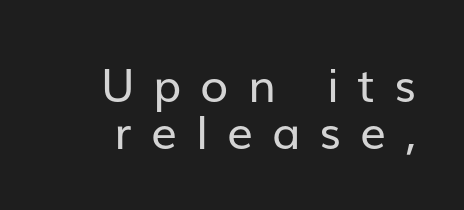
The image shows 46 px regular-weight sans-serif type, upright; set tight line spacing (1.02x), unusually wide letter spacing (+0.41 em), not underlined; low stroke contrast and a medium x-height.
